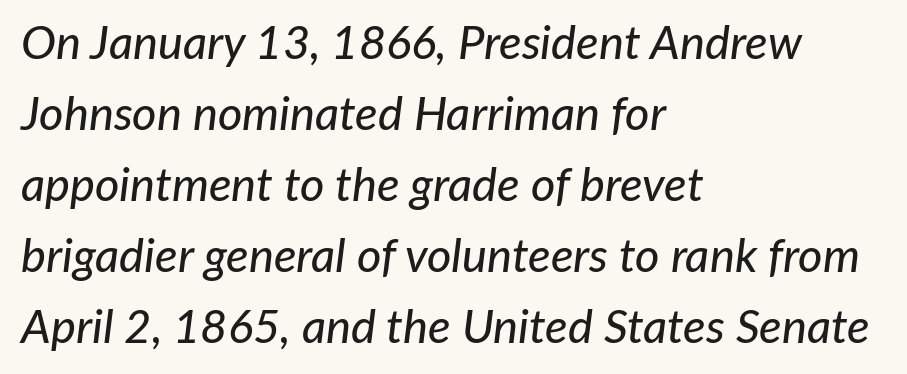
The image shows 47 px text type, italic (leaning right); set left-aligned, normal line spacing (1.51x), normal letter spacing, not underlined; low stroke contrast and a medium x-height.
